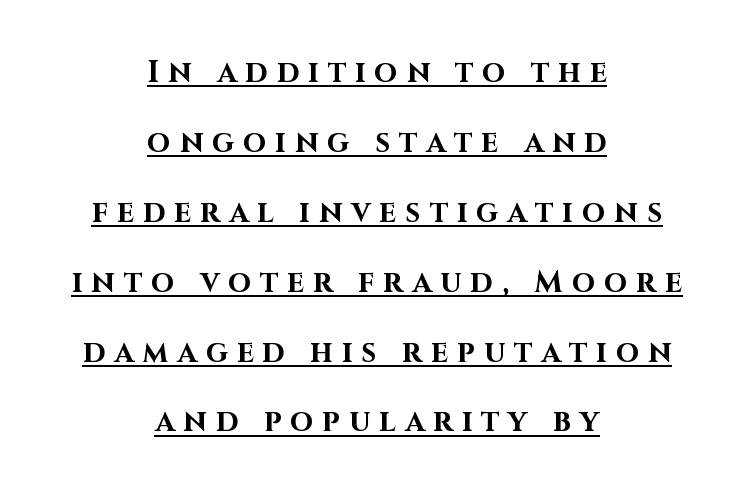
{"serif": "no", "italic": "no", "bold": "yes", "weight": "bold", "width": "normal", "stroke_contrast": "high", "x_height": "large", "monospaced": "no", "underline": "yes", "align": "center", "line_spacing": "loose", "line_spacing_ratio": 2.33, "letter_spacing": "wide", "letter_spacing_em": 0.3, "glyph_px": 30}
